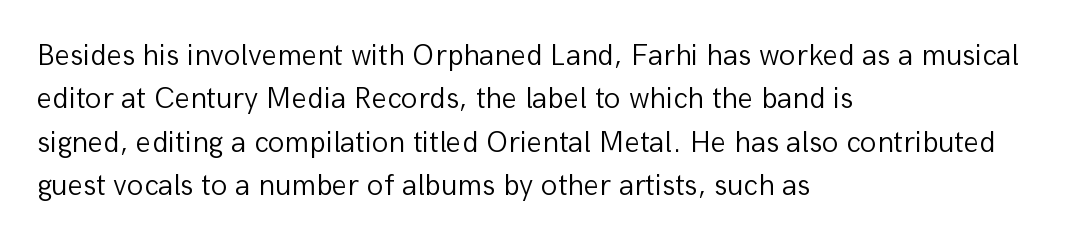
Q: Is the text bold? A: No.
Q: Is the text italic (slanted)? A: No, it is upright.
Q: Is the typeface a serif or a sans-serif typeface? A: Sans-serif.
Q: Is the text underlined? A: No.
Q: How is the paragraph aligned? A: Left-aligned.
Q: Is the spacing between letters normal or unusually wide? A: Normal.
Q: Is the spacing between lines tight, normal or loose? A: Normal.
Q: Width (condensed, normal, or wide)? A: Normal.
Q: Stroke contrast? A: Low.
Q: x-height? A: Medium.
Q: Monospaced? A: No.
